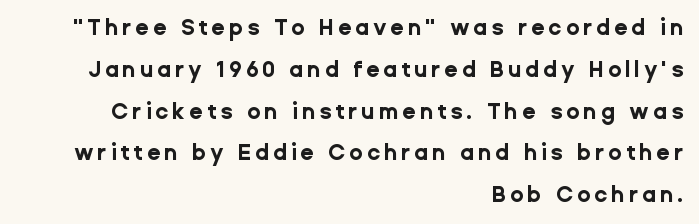
The image shows 22 px bold type, upright; set right-aligned, loose line spacing (1.9x), not underlined.
